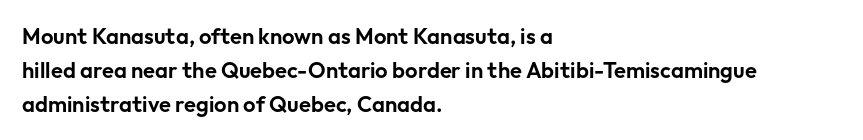
Q: Is the text italic (slanted)? A: No, it is upright.
Q: Is the text underlined? A: No.
Q: How is the paragraph aligned? A: Left-aligned.
Q: Is the spacing between letters normal or unusually wide? A: Normal.
Q: Is the spacing between lines tight, normal or loose? A: Normal.
